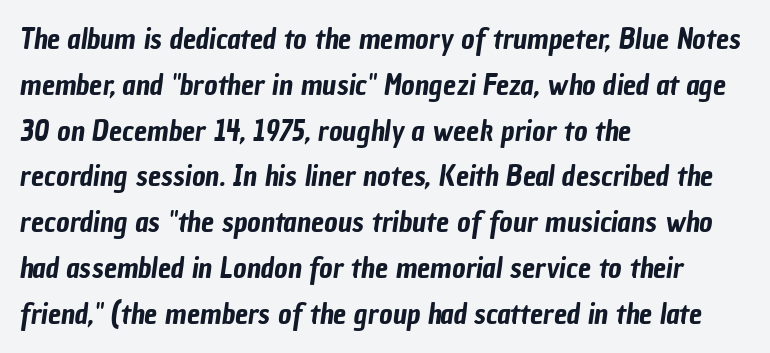
The letterforms sit shoulder to shoulder at normal distance. The passage shown is typeset with a sans-serif family. Think of a printed novel: that variable character pitch is what you see here. If you drew a ruler down the left edge, every line would touch it. The space between consecutive lines is moderate.
